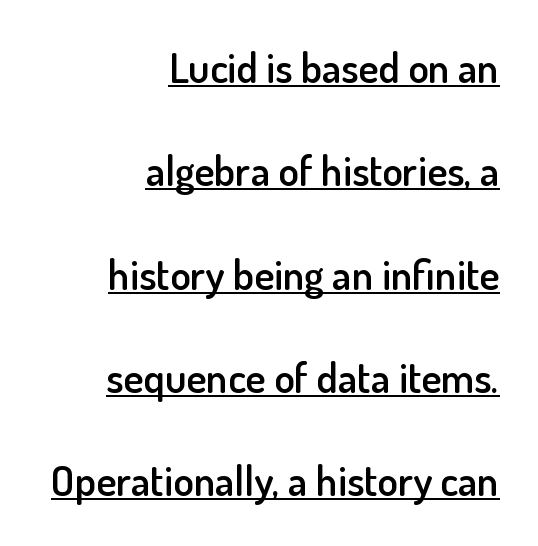
{"serif": "no", "italic": "no", "bold": "semi", "weight": "semibold", "width": "normal", "stroke_contrast": "low", "x_height": "small", "monospaced": "no", "underline": "yes", "align": "right", "line_spacing": "loose", "line_spacing_ratio": 2.46, "letter_spacing": "normal", "letter_spacing_em": 0.0, "glyph_px": 42}
